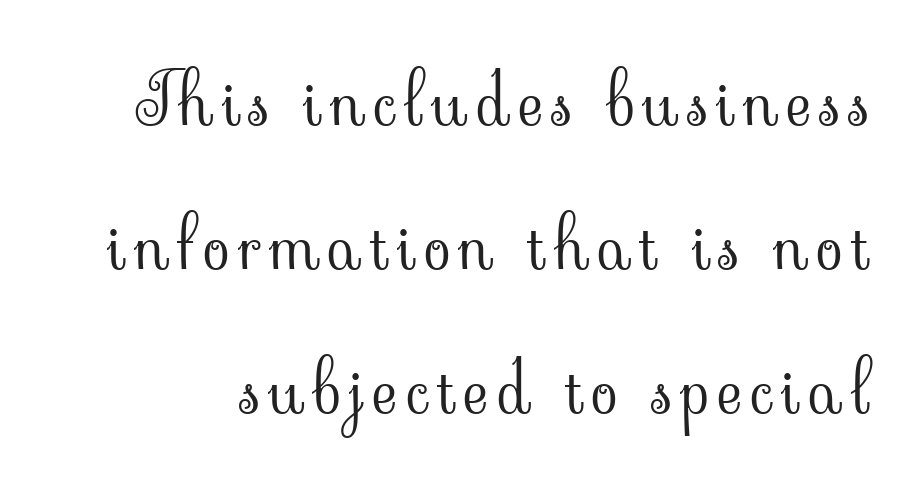
Q: Is the text bold? A: No.
Q: Is the text italic (slanted)? A: No, it is upright.
Q: Is the typeface a serif or a sans-serif typeface? A: Serif.
Q: Is the text underlined? A: No.
Q: Is the spacing between lines tight, normal or loose? A: Loose.
Q: Width (condensed, normal, or wide)? A: Normal.
Q: Stroke contrast? A: Low.
Q: x-height? A: Small.
Q: Monospaced? A: No.
